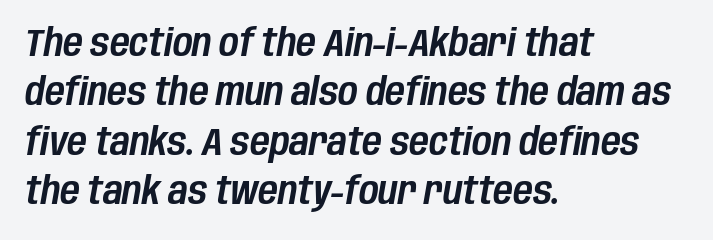
The image shows 38 px condensed type, italic (leaning right); set left-aligned, normal line spacing (1.3x), normal letter spacing, not underlined; low stroke contrast and a large x-height.
